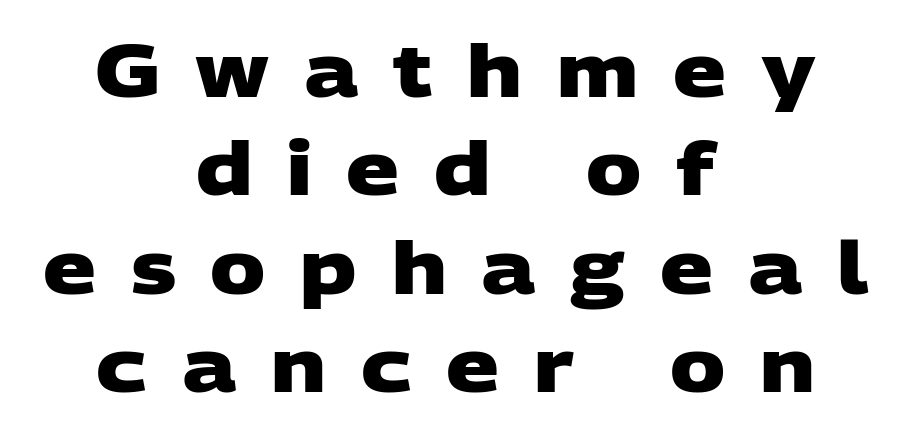
The image shows 74 px heavy, wide sans-serif type; set centered, normal line spacing (1.33x), unusually wide letter spacing (+0.47 em), not underlined; low stroke contrast and a large x-height.
